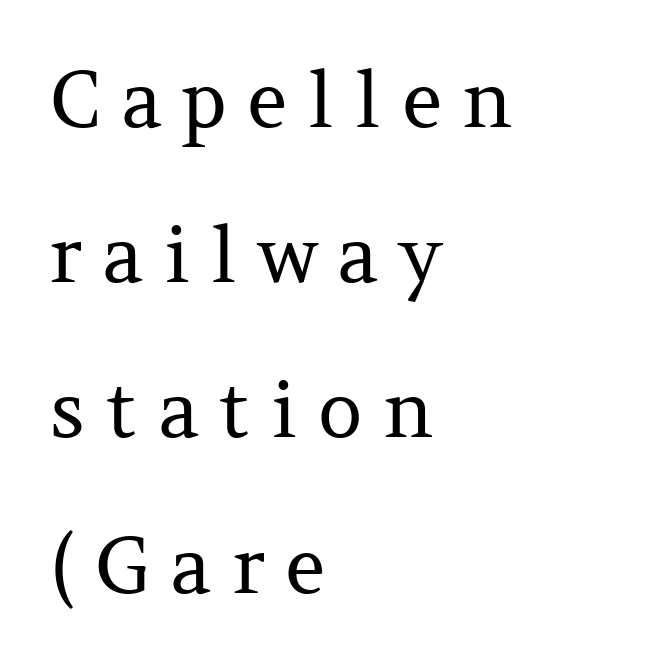
Q: Is the text bold? A: No.
Q: Is the text italic (slanted)? A: No, it is upright.
Q: Is the typeface a serif or a sans-serif typeface? A: Serif.
Q: Is the text underlined? A: No.
Q: How is the paragraph aligned? A: Left-aligned.
Q: Is the spacing between letters normal or unusually wide? A: Unusually wide.
Q: Is the spacing between lines tight, normal or loose? A: Loose.
Q: Width (condensed, normal, or wide)? A: Normal.
Q: Stroke contrast? A: Medium.
Q: x-height? A: Medium.
Q: Monospaced? A: No.
